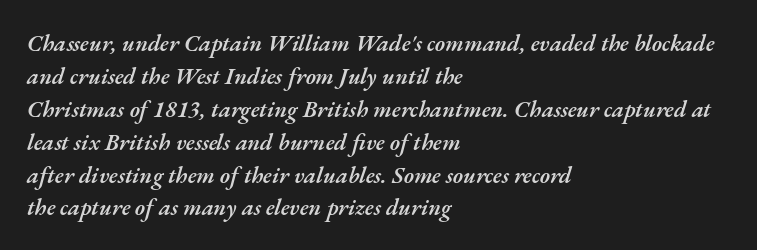
{"italic": "yes", "lean": "right", "slant_degrees": 17, "bold": "semi", "underline": "no", "align": "left", "line_spacing": "normal", "line_spacing_ratio": 1.43, "letter_spacing": "normal", "letter_spacing_em": 0.0, "glyph_px": 23}
